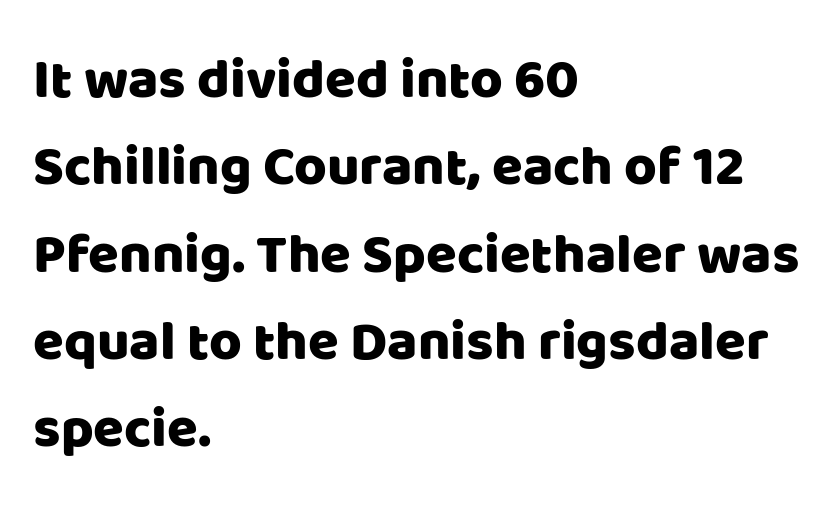
Q: Is the text italic (slanted)? A: No, it is upright.
Q: Is the typeface a serif or a sans-serif typeface? A: Sans-serif.
Q: Is the text underlined? A: No.
Q: How is the paragraph aligned? A: Left-aligned.
Q: Is the spacing between letters normal or unusually wide? A: Normal.
Q: Is the spacing between lines tight, normal or loose? A: Normal.
Q: Width (condensed, normal, or wide)? A: Normal.
Q: Stroke contrast? A: Low.
Q: x-height? A: Large.
Q: Monospaced? A: No.
